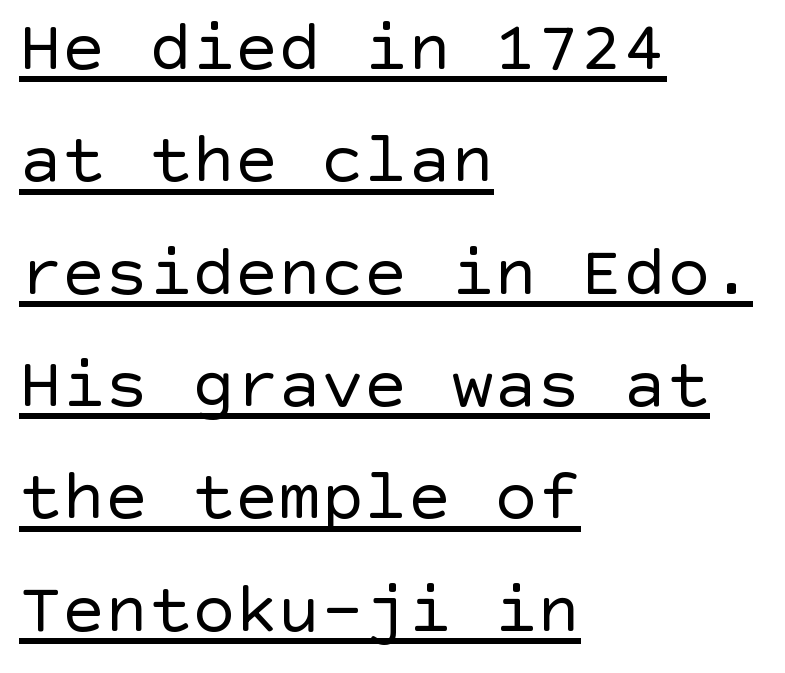
{"serif": "no", "italic": "no", "bold": "no", "weight": "regular", "width": "normal", "x_height": "large", "underline": "yes", "align": "left", "line_spacing": "normal", "line_spacing_ratio": 1.56, "letter_spacing": "normal", "letter_spacing_em": 0.0, "glyph_px": 72}
